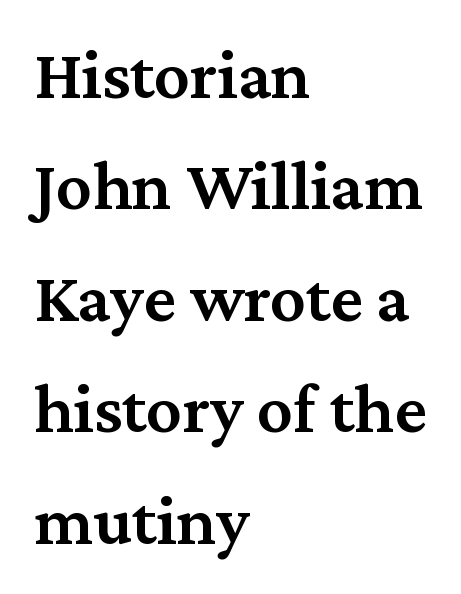
Look at the bottom of the vertical strokes: they flare into serifs here. No extra tracking has been applied to these lines. Reading down the column, the eye jumps a familiar distance to each next line. All the whitespace from short lines collects on the right.
